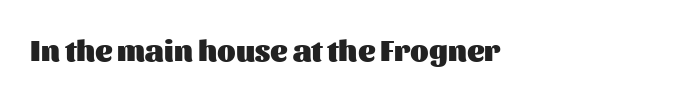
Looks like regular typesetting: each glyph gets only the width it needs. Bold? Absolutely — the strokes are thick and heavy. The font's upright variant was chosen for this text. This is sans-serif lettering, the kind often seen on screens and signage. Only glyphs here, with clear space below each row.
